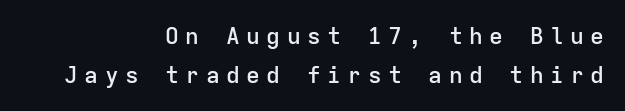
Q: Is the text bold? A: Semi-bold.
Q: Is the text italic (slanted)? A: No, it is upright.
Q: Is the text underlined? A: No.
Q: How is the paragraph aligned? A: Right-aligned.
Q: Is the spacing between letters normal or unusually wide? A: Unusually wide.
Q: Is the spacing between lines tight, normal or loose? A: Normal.
